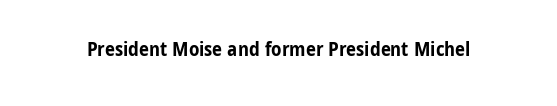
Q: Is the text bold? A: Yes.
Q: Is the text italic (slanted)? A: No, it is upright.
Q: Is the text underlined? A: No.
Q: Is the spacing between letters normal or unusually wide? A: Normal.
